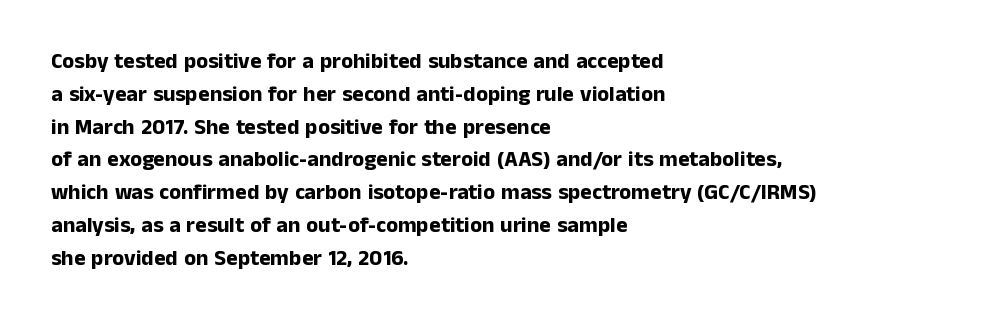
Nobody touched the tracking dial on this one. Alignment: flush left. Tall strokes in this sample are plumb rather than angled. Weight: bold.
